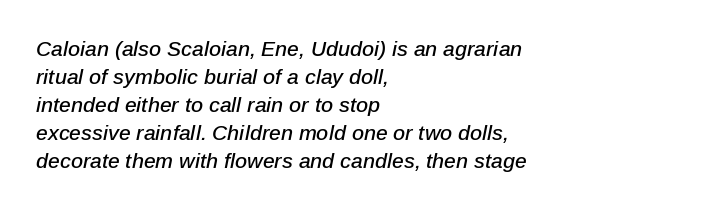
Q: Is the text italic (slanted)? A: Yes, it leans right by about 12 degrees.
Q: Is the text underlined? A: No.
Q: How is the paragraph aligned? A: Left-aligned.
Q: Is the spacing between letters normal or unusually wide? A: Normal.
Q: Is the spacing between lines tight, normal or loose? A: Normal.
